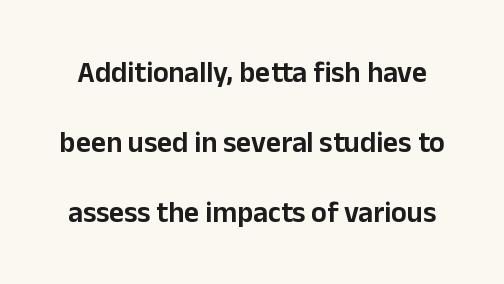
{"serif": "no", "italic": "no", "width": "normal", "stroke_contrast": "low", "x_height": "medium", "monospaced": "no", "underline": "no", "line_spacing": "loose", "line_spacing_ratio": 2.42, "letter_spacing": "normal", "letter_spacing_em": 0.0, "glyph_px": 29}
